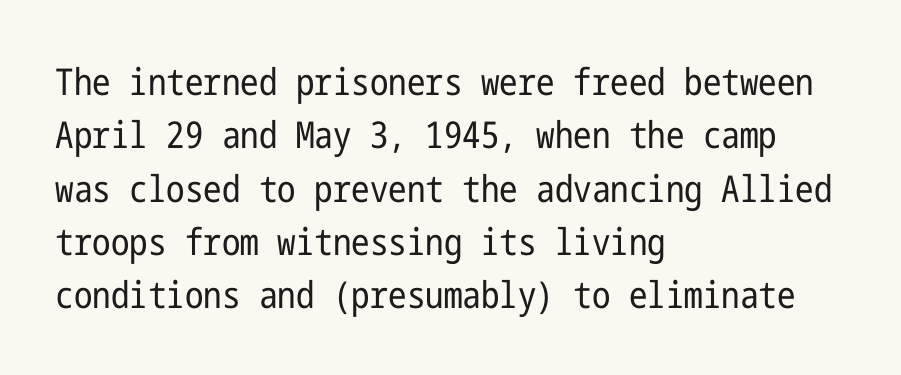
This sample uses a sans-serif face. The passage shown is not bold in any degree. Unmarked baselines from the first word to the last. A typesetter would call this zero additional tracking.
